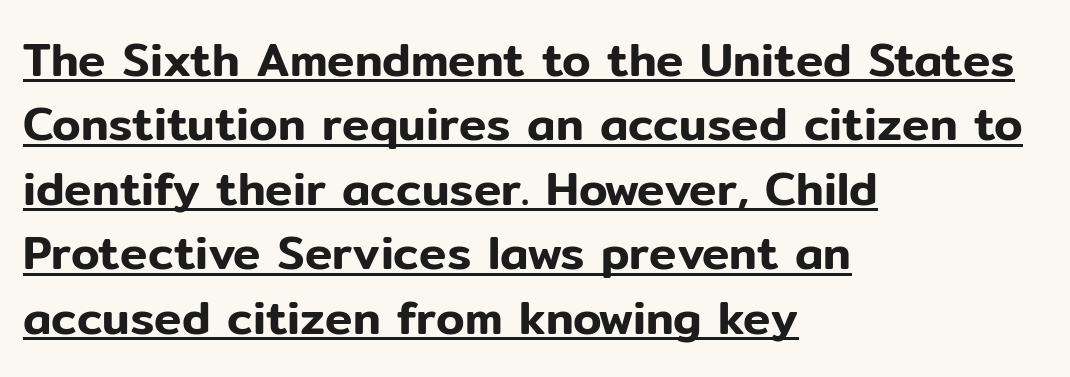
The image shows 46 px sans-serif type, upright; set left-aligned, normal line spacing (1.4x), normal letter spacing, underlined; low stroke contrast and a medium x-height.
